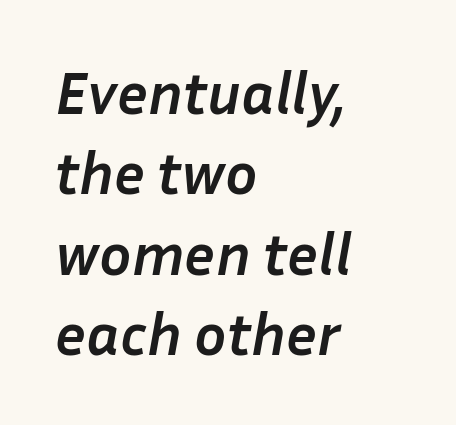
Q: Is the text bold? A: Yes.
Q: Is the text italic (slanted)? A: Yes, it leans right by about 10 degrees.
Q: Is the text underlined? A: No.
Q: How is the paragraph aligned? A: Left-aligned.
Q: Is the spacing between letters normal or unusually wide? A: Normal.
Q: Is the spacing between lines tight, normal or loose? A: Normal.
Q: Width (condensed, normal, or wide)? A: Normal.
Q: Stroke contrast? A: Low.
Q: x-height? A: Medium.
Q: Monospaced? A: No.
